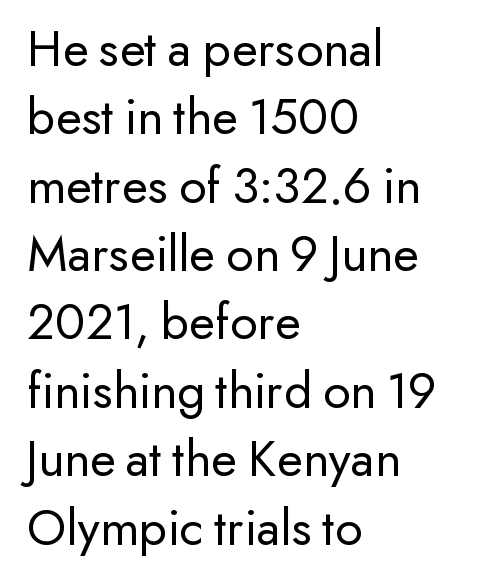
Q: Is the text bold? A: No.
Q: Is the text italic (slanted)? A: No, it is upright.
Q: Is the typeface a serif or a sans-serif typeface? A: Sans-serif.
Q: Is the text underlined? A: No.
Q: How is the paragraph aligned? A: Left-aligned.
Q: Is the spacing between letters normal or unusually wide? A: Normal.
Q: Is the spacing between lines tight, normal or loose? A: Normal.
Q: Width (condensed, normal, or wide)? A: Normal.
Q: Stroke contrast? A: Low.
Q: x-height? A: Small.
Q: Monospaced? A: No.
